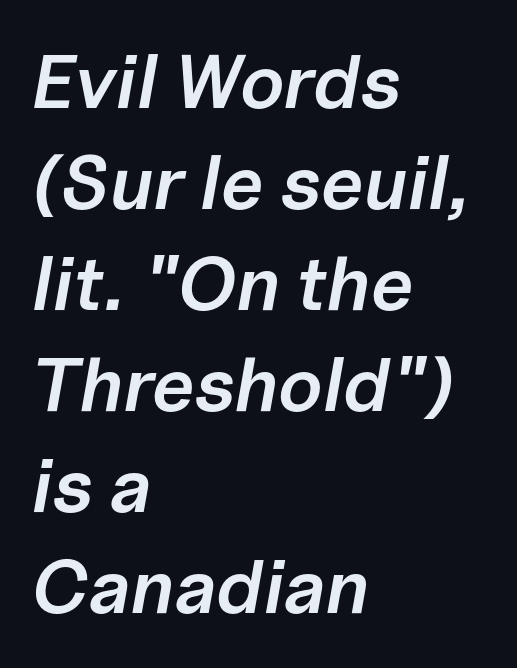
The image shows 76 px semibold type, italic (leaning right); set left-aligned, normal line spacing (1.33x), normal letter spacing, not underlined; low stroke contrast and a medium x-height.
